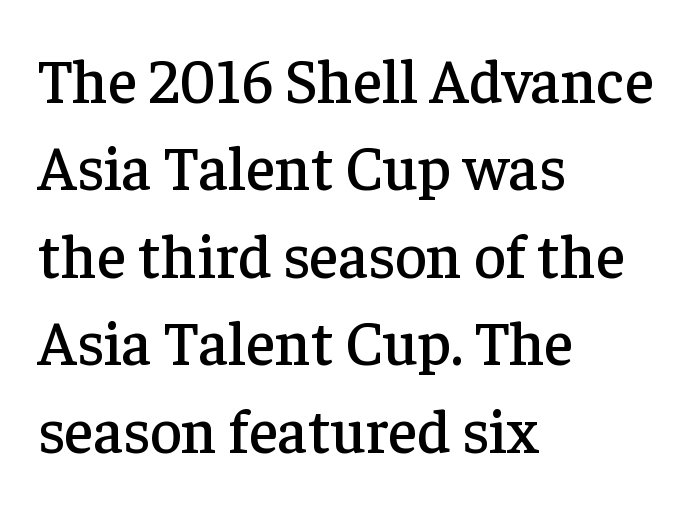
The image shows 62 px serif type, upright; set left-aligned, normal line spacing (1.41x), normal letter spacing, not underlined; low stroke contrast and a medium x-height.
